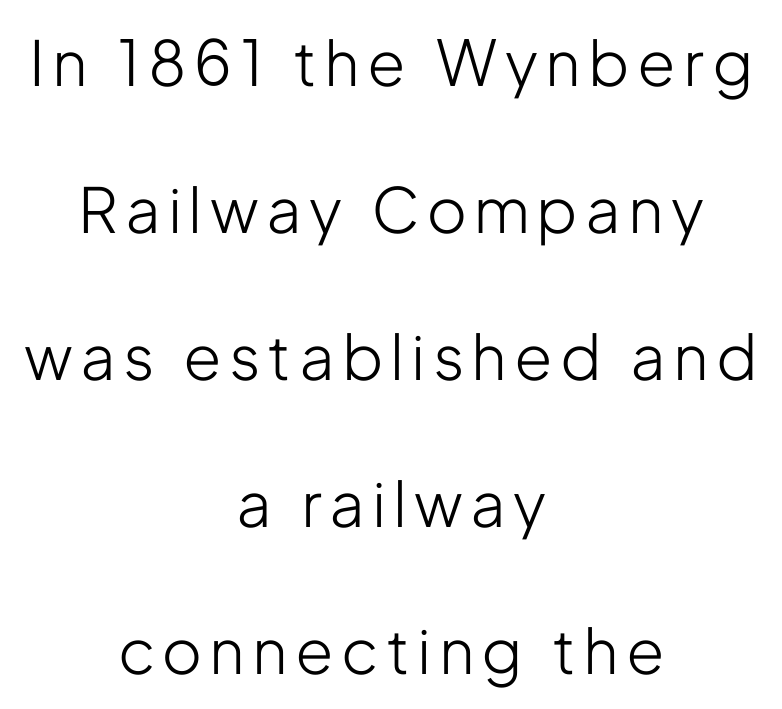
Q: Is the text bold? A: No.
Q: Is the text italic (slanted)? A: No, it is upright.
Q: Is the typeface a serif or a sans-serif typeface? A: Sans-serif.
Q: Is the text underlined? A: No.
Q: How is the paragraph aligned? A: Centered.
Q: Is the spacing between lines tight, normal or loose? A: Loose.
Q: Width (condensed, normal, or wide)? A: Condensed.
Q: Stroke contrast? A: Low.
Q: x-height? A: Medium.
Q: Monospaced? A: No.
